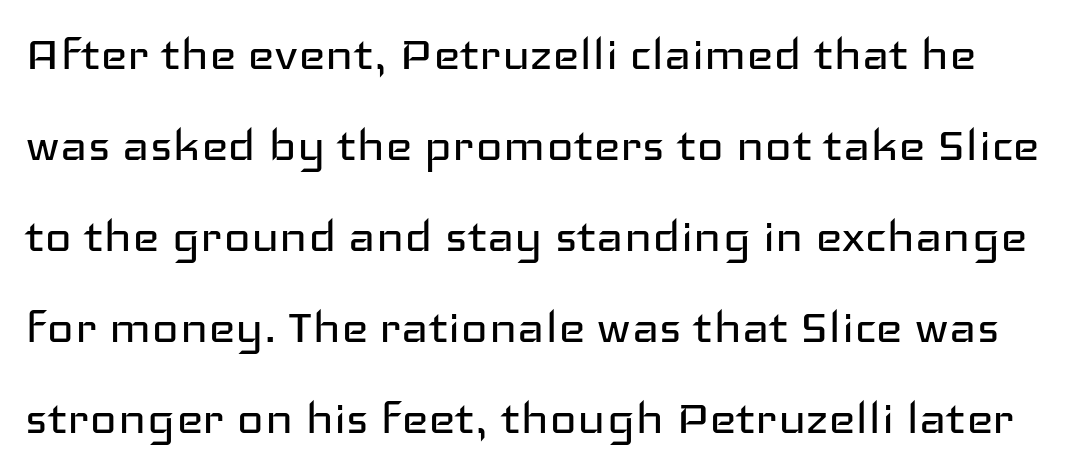
The glyphs are unaccompanied by any horizontal stroke below them. Do the characters align in a grid? No, the font is proportional. Italic: no, the glyphs are upright roman. If you measured baseline to baseline, you'd find a middling distance.
